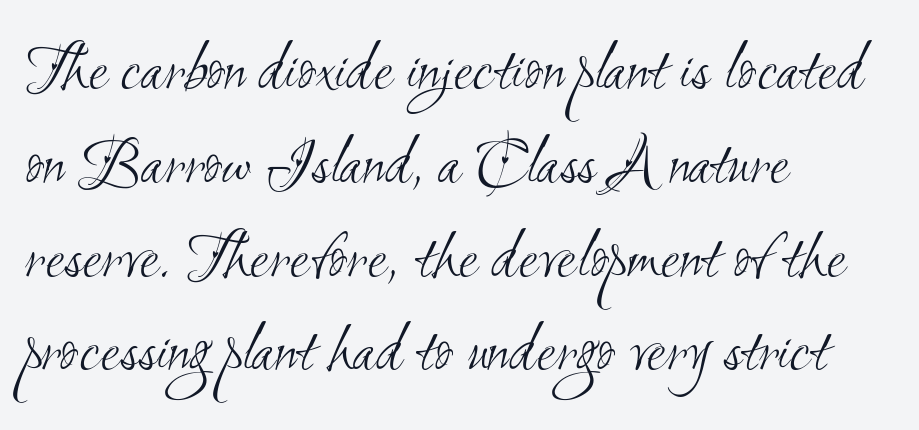
{"serif": "no", "bold": "no", "weight": "light", "width": "condensed", "stroke_contrast": "medium", "x_height": "small", "monospaced": "no", "underline": "no", "align": "left", "line_spacing": "normal", "line_spacing_ratio": 1.34, "letter_spacing": "normal", "letter_spacing_em": 0.0, "glyph_px": 70}
